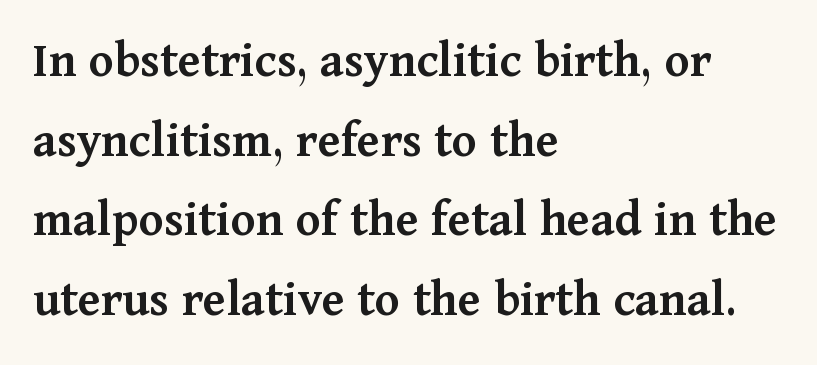
{"serif": "yes", "italic": "no", "bold": "semi", "weight": "semibold", "width": "normal", "stroke_contrast": "medium", "x_height": "medium", "monospaced": "no", "underline": "no", "align": "left", "line_spacing": "normal", "line_spacing_ratio": 1.53, "letter_spacing": "normal", "letter_spacing_em": 0.0, "glyph_px": 52}
